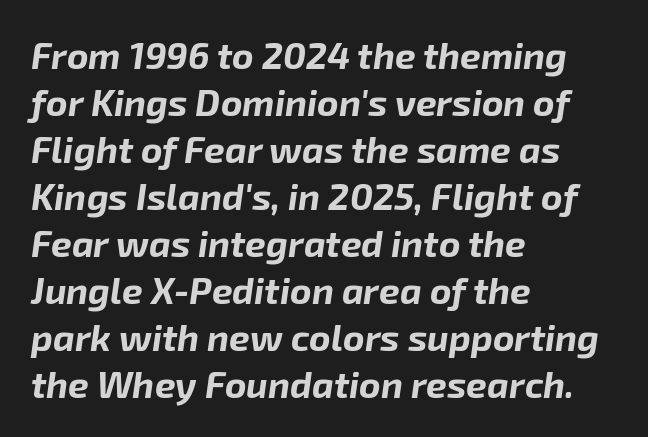
Looking at the ascenders, they clearly lean. Rule under the text: the space is simply empty. The text block is weighted toward the left margin, trailing off unevenly rightward. The letters sit at their default tracking, neither squeezed nor spread.
